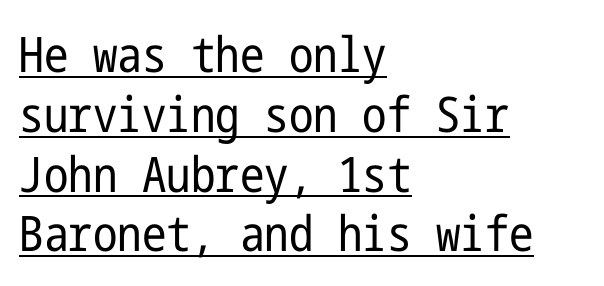
The image shows 49 px regular-weight, condensed sans-serif type, upright; set left-aligned, line spacing 1.22x, normal letter spacing, underlined; low stroke contrast and a medium x-height.
